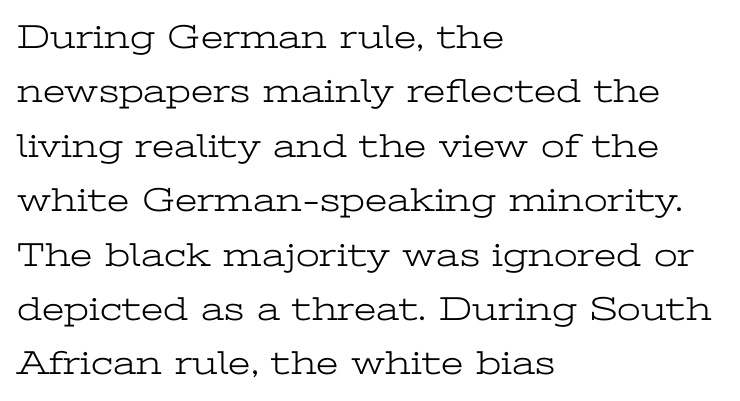
{"serif": "yes", "italic": "no", "bold": "no", "weight": "light", "width": "wide", "stroke_contrast": "low", "x_height": "medium", "monospaced": "no", "underline": "no", "align": "left", "line_spacing": "normal", "line_spacing_ratio": 1.6, "letter_spacing": "normal", "letter_spacing_em": 0.0, "glyph_px": 34}
